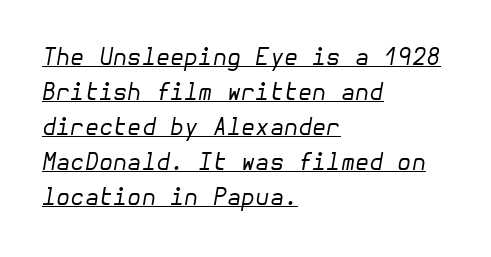
The image shows 23 px text type, italic (leaning right); set left-aligned, normal line spacing (1.52x), normal letter spacing, underlined.
